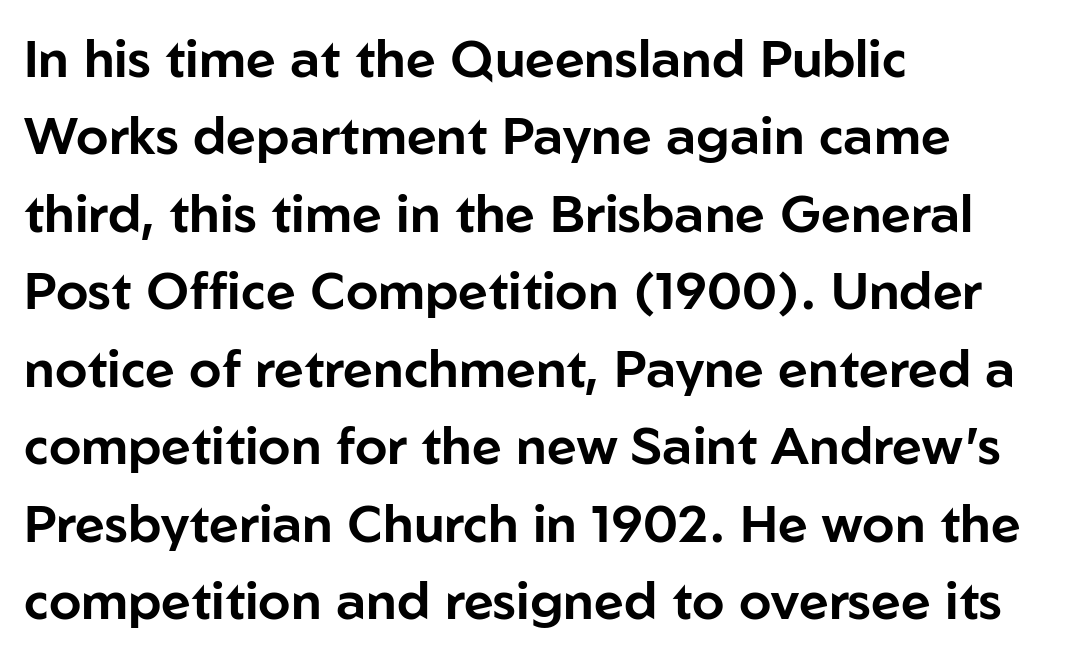
Short and long lines alike share a common starting point at left. Descender tails drop into unmarked territory. These lines sit exactly where default settings would place them. This rendering employs a face without finishing strokes, i.e., a sans-serif. No extra tracking has been applied to these lines.
